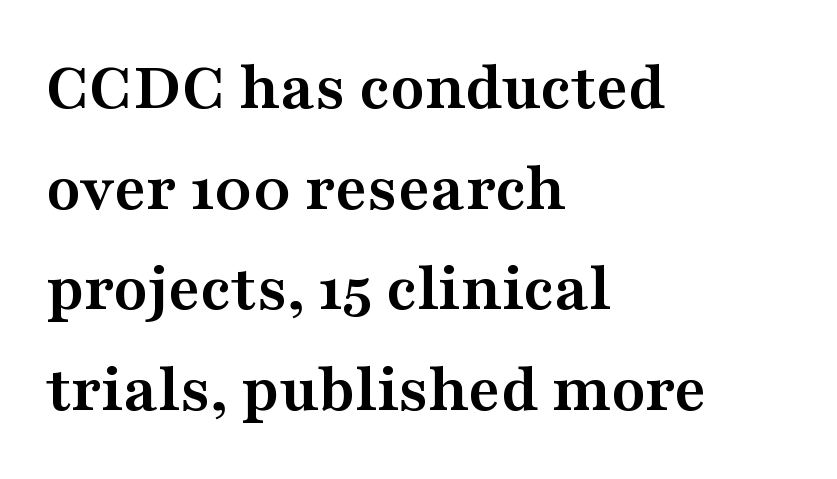
{"serif": "yes", "italic": "no", "bold": "yes", "weight": "semibold", "width": "wide", "stroke_contrast": "medium", "x_height": "medium", "monospaced": "no", "underline": "no", "align": "left", "line_spacing": "normal", "line_spacing_ratio": 1.46, "letter_spacing": "normal", "letter_spacing_em": 0.0, "glyph_px": 69}
